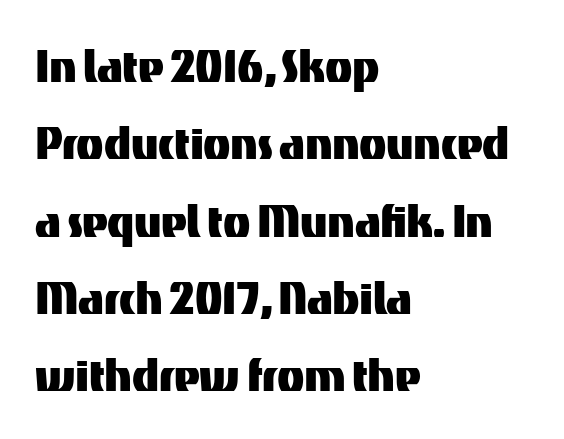
The image shows 56 px sans-serif type, upright; set left-aligned, normal line spacing (1.38x), normal letter spacing, not underlined; medium stroke contrast and a medium x-height.
